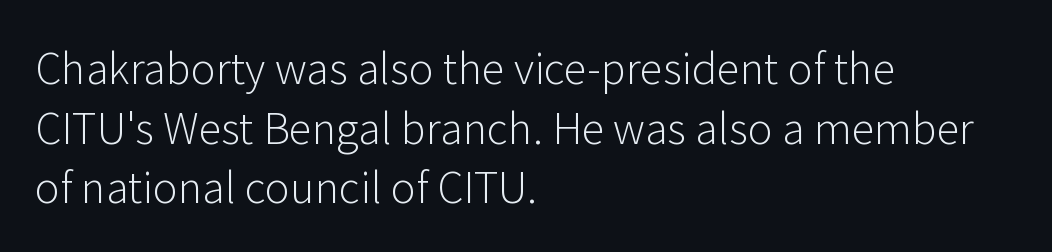
Q: Is the text bold? A: No.
Q: Is the text italic (slanted)? A: No, it is upright.
Q: Is the typeface a serif or a sans-serif typeface? A: Sans-serif.
Q: Is the text underlined? A: No.
Q: How is the paragraph aligned? A: Left-aligned.
Q: Is the spacing between letters normal or unusually wide? A: Normal.
Q: Is the spacing between lines tight, normal or loose? A: Normal.
Q: Width (condensed, normal, or wide)? A: Normal.
Q: Stroke contrast? A: Low.
Q: x-height? A: Medium.
Q: Monospaced? A: No.
